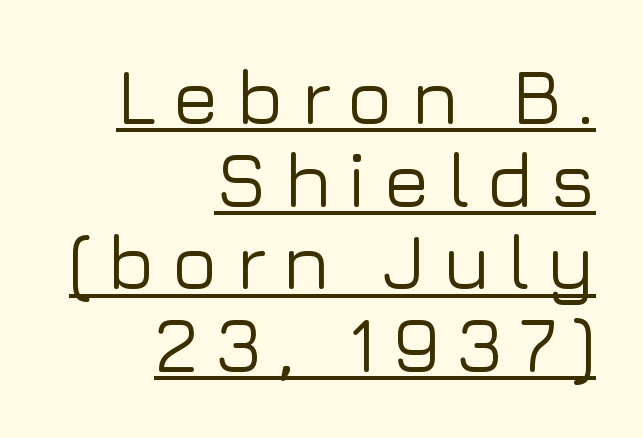
{"serif": "no", "italic": "no", "width": "normal", "stroke_contrast": "low", "x_height": "medium", "monospaced": "no", "underline": "yes", "align": "right", "line_spacing": "tight", "line_spacing_ratio": 1.06, "letter_spacing": "wide", "letter_spacing_em": 0.2, "glyph_px": 78}
